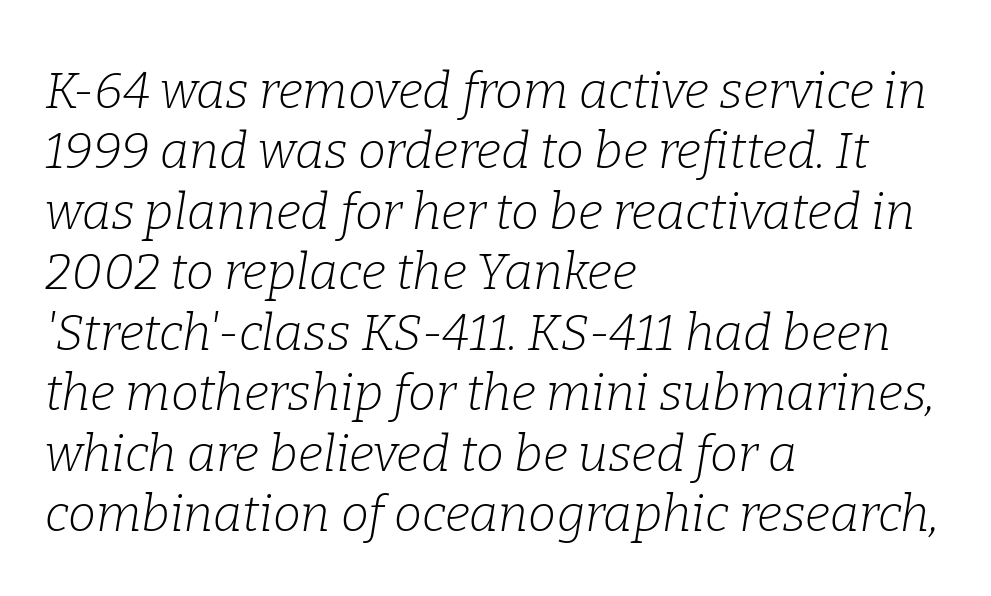
{"serif": "yes", "italic": "yes", "lean": "right", "slant_degrees": 9, "bold": "no", "weight": "light", "width": "normal", "stroke_contrast": "low", "x_height": "medium", "monospaced": "no", "underline": "no", "align": "left", "line_spacing_ratio": 1.21, "letter_spacing": "normal", "letter_spacing_em": 0.0, "glyph_px": 50}
